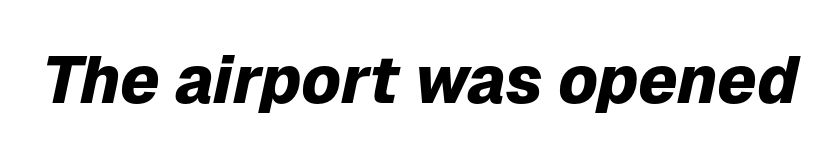
Proportional: the letters do not fall into vertical columns. This rendering features lettering with no underline. What weight is shown? A full bold with thick strokes. The letters sit at their default tracking, neither squeezed nor spread. Looking at the ascenders, they clearly lean.
